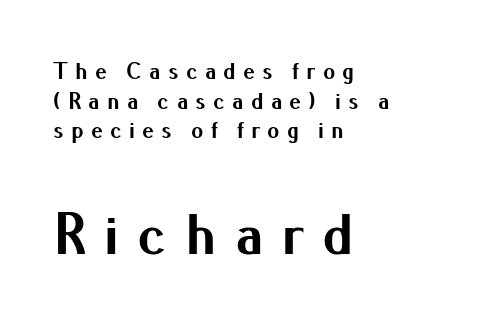
{"serif": "no", "italic": "no", "bold": "yes", "weight": "bold", "width": "normal", "stroke_contrast": "medium", "x_height": "small", "monospaced": "no", "underline": "no", "align": "left", "line_spacing_ratio": 1.23, "letter_spacing": "wide", "letter_spacing_em": 0.3, "larger_block": "second", "size_ratio": 2.5, "glyph_px": 60}
